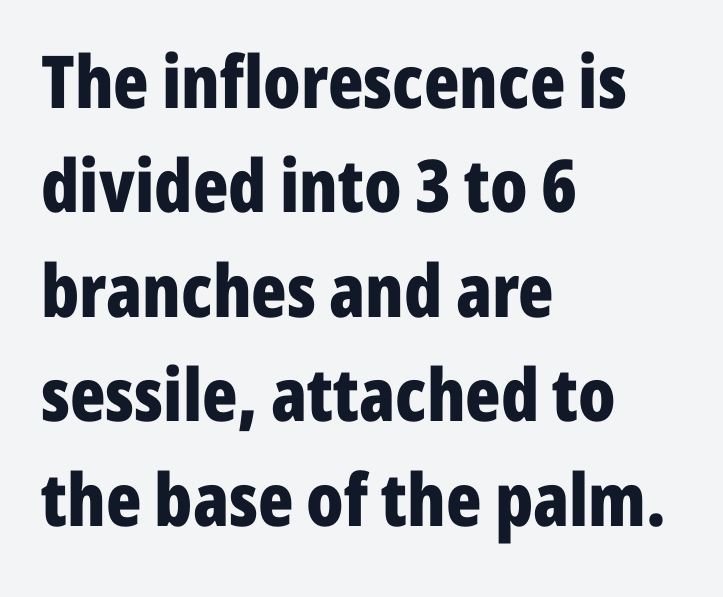
{"serif": "no", "italic": "no", "bold": "yes", "weight": "bold", "width": "condensed", "stroke_contrast": "low", "x_height": "medium", "monospaced": "no", "underline": "no", "align": "left", "line_spacing": "normal", "line_spacing_ratio": 1.43, "letter_spacing": "normal", "letter_spacing_em": 0.0, "glyph_px": 73}
